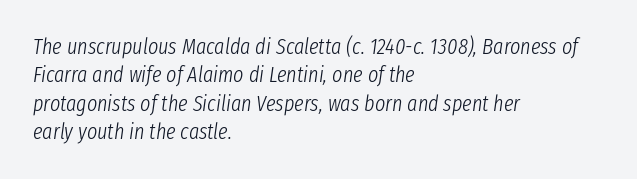
The paragraph has a hard left edge and a soft right edge. Beneath every word, the page is bare. The line texture is even and compact thanks to regular tracking. Interline gaps are of average width in this sample. Quick note: italic. Counters stay open thanks to moderate or lighter strokes.
